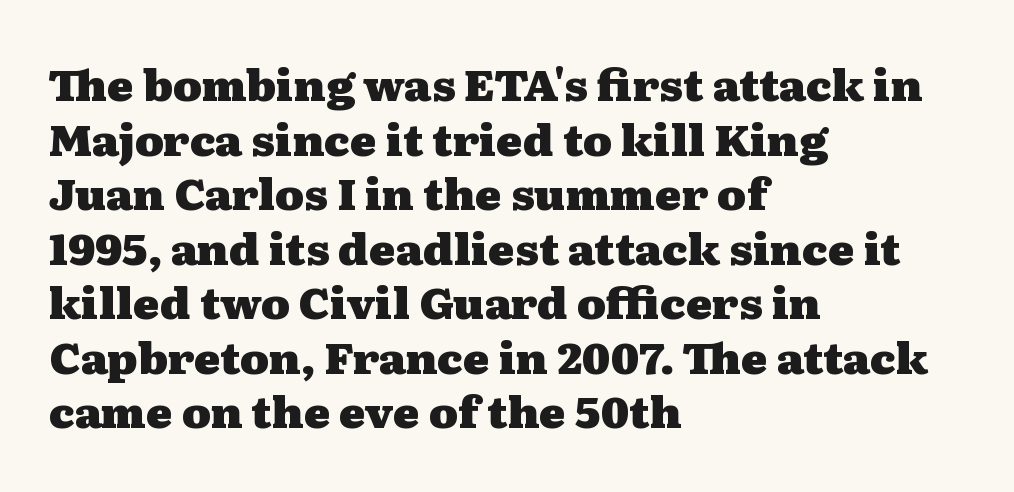
The lettering holds an erect, upright posture throughout. The baseline area is clear. Is this a fixed-width face? No — the glyphs have proportional, varying widths. Nobody touched the tracking dial on this one. Look at the bottom of the vertical strokes: they flare into serifs here. Look at the stroke-to-counter ratio: heavy, a bold.
